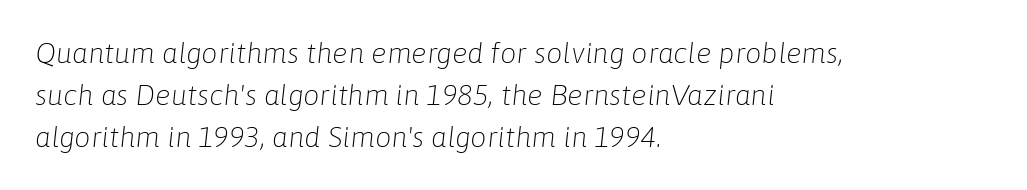
All the whitespace from short lines collects on the right. The passage shown stacks its lines at a standard gap. Words float on clear page, feet unadorned. The typography opts for an oblique posture over an upright one. These lines are rendered in a variable-pitch font.
